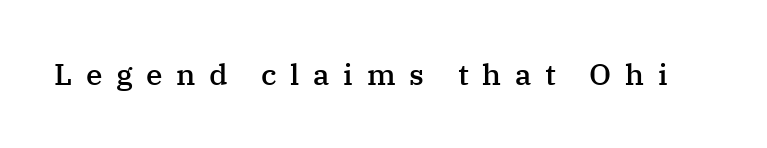
Q: Is the text bold? A: Semi-bold.
Q: Is the text italic (slanted)? A: No, it is upright.
Q: Is the typeface a serif or a sans-serif typeface? A: Serif.
Q: Is the text underlined? A: No.
Q: Is the spacing between letters normal or unusually wide? A: Unusually wide.
Q: Width (condensed, normal, or wide)? A: Normal.
Q: Stroke contrast? A: Medium.
Q: x-height? A: Medium.
Q: Monospaced? A: No.
